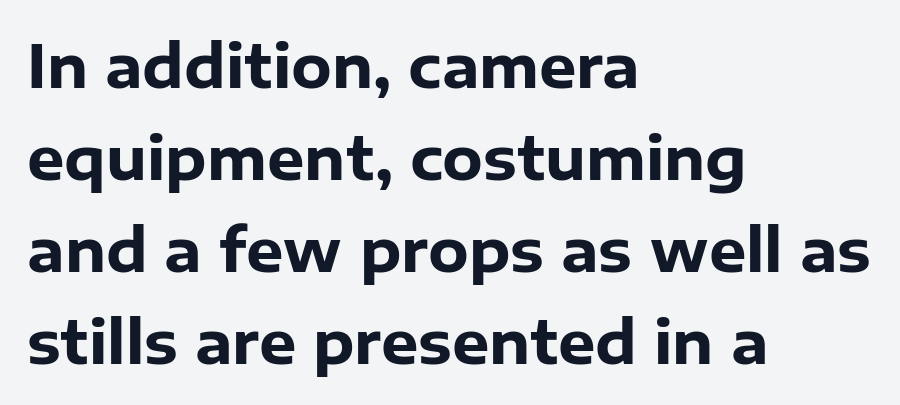
Q: Is the text bold? A: Yes.
Q: Is the text italic (slanted)? A: No, it is upright.
Q: Is the typeface a serif or a sans-serif typeface? A: Sans-serif.
Q: Is the text underlined? A: No.
Q: How is the paragraph aligned? A: Left-aligned.
Q: Is the spacing between letters normal or unusually wide? A: Normal.
Q: Is the spacing between lines tight, normal or loose? A: Normal.
Q: Width (condensed, normal, or wide)? A: Normal.
Q: Stroke contrast? A: Low.
Q: x-height? A: Medium.
Q: Monospaced? A: No.
